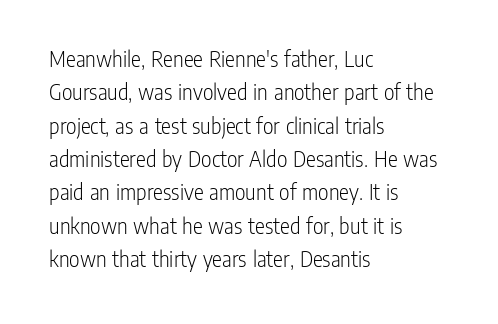
The image shows 23 px text type, upright; set left-aligned, normal line spacing (1.45x), normal letter spacing, not underlined.
